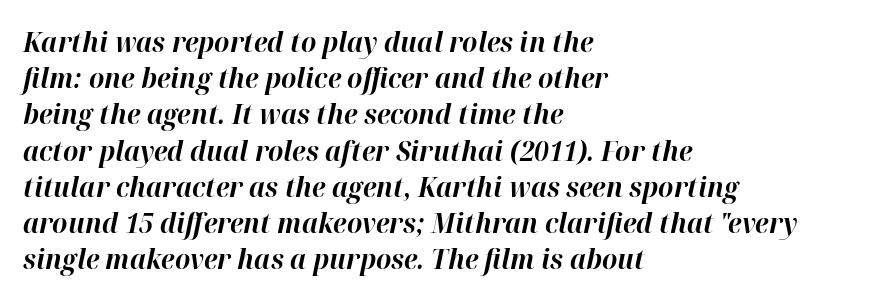
Q: Is the text bold? A: Yes.
Q: Is the text italic (slanted)? A: Yes, it leans right by about 12 degrees.
Q: Is the text underlined? A: No.
Q: How is the paragraph aligned? A: Left-aligned.
Q: Is the spacing between letters normal or unusually wide? A: Normal.
Q: Is the spacing between lines tight, normal or loose? A: Normal.
